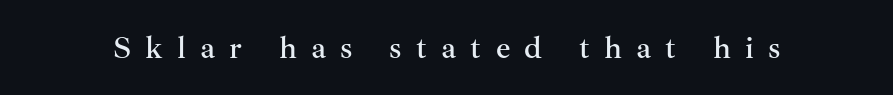
Q: Is the text italic (slanted)? A: No, it is upright.
Q: Is the typeface a serif or a sans-serif typeface? A: Serif.
Q: Is the text underlined? A: No.
Q: Is the spacing between letters normal or unusually wide? A: Unusually wide.
Q: Width (condensed, normal, or wide)? A: Normal.
Q: Stroke contrast? A: Medium.
Q: x-height? A: Small.
Q: Monospaced? A: No.
